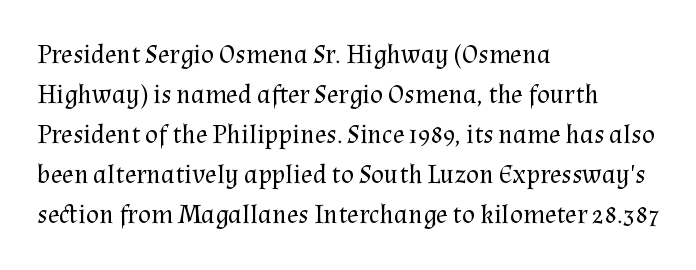
Italic: no, the glyphs are upright roman. Observe the ordinary spacing: letters are neighbours, not strangers. Line spacing here is normal. The zone under the glyphs is completely vacant. These lines stack with their left ends in a neat column.
